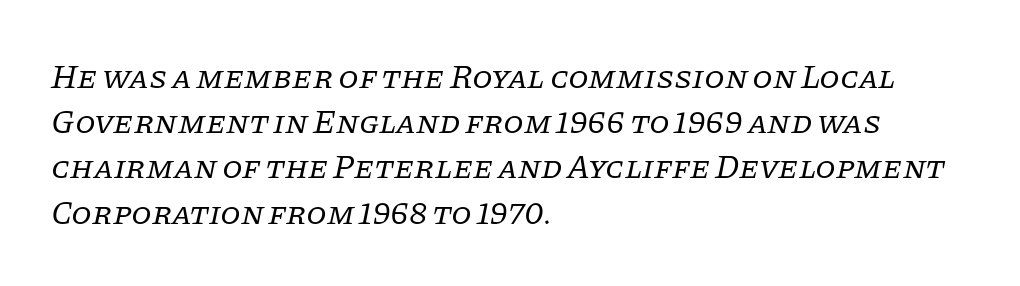
The image shows 33 px regular-weight serif type, italic (leaning right); set left-aligned, normal line spacing (1.37x), normal letter spacing, not underlined; low stroke contrast and a large x-height.
